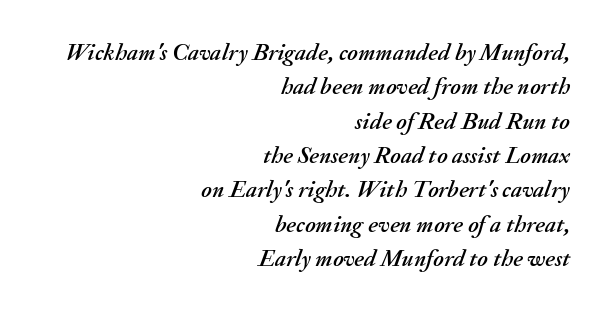
{"italic": "yes", "lean": "right", "slant_degrees": 20, "underline": "no", "align": "right", "line_spacing": "normal", "line_spacing_ratio": 1.43, "letter_spacing": "normal", "letter_spacing_em": 0.0, "glyph_px": 24}
